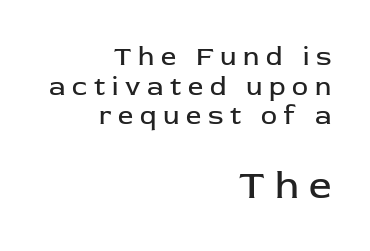
A student would call this right alignment; a typographer would say flush right, rag left. The letterforms stand isolated, each surrounded by extra space. Line spacing here is tight. Quick note: underline off. Weight: regular or lighter. Larger block? The one below; the one above is distinctly smaller.
